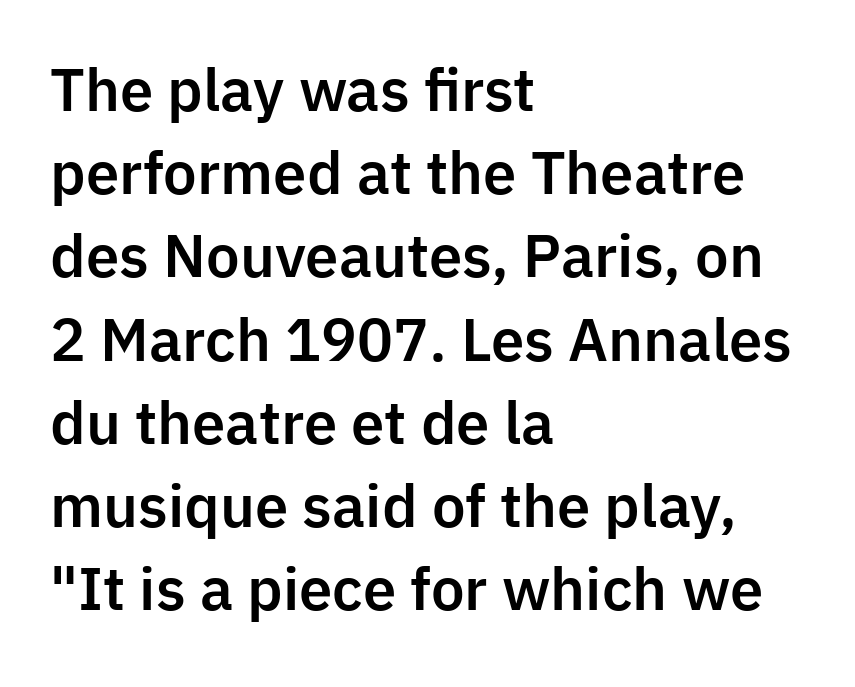
Regarding serifs, this sample does without them. Compared with typical paragraphs, the rows here are spaced about the same. Nobody drew a line under any word here. Horizontal alignment here is leftward, the default for most running prose. Spacing verdict: proportional, widths tailored to each character. Notice how the stems are strictly vertical — no italics here.
